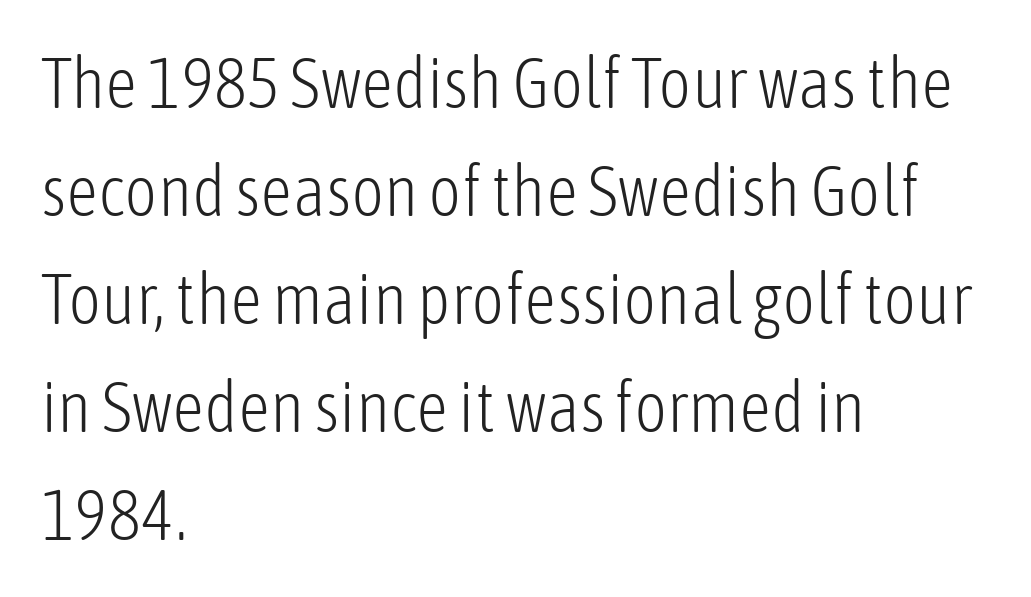
{"serif": "no", "italic": "no", "bold": "no", "weight": "light", "width": "condensed", "stroke_contrast": "low", "x_height": "medium", "monospaced": "no", "underline": "no", "align": "left", "line_spacing": "normal", "line_spacing_ratio": 1.52, "letter_spacing": "normal", "letter_spacing_em": 0.0, "glyph_px": 71}
